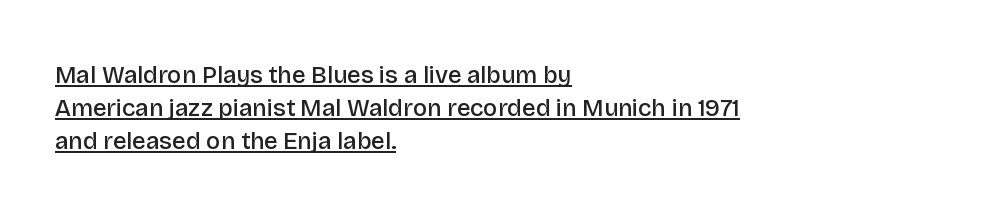
The vertical gap from one line to the next is medium. Caption: lettering with a line underneath. Short and long lines alike share a common starting point at left. Style check: upright.
